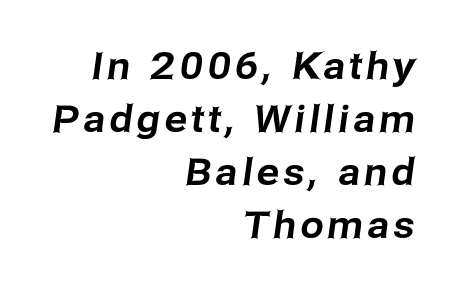
Q: Is the typeface a serif or a sans-serif typeface? A: Sans-serif.
Q: Is the text underlined? A: No.
Q: How is the paragraph aligned? A: Right-aligned.
Q: Is the spacing between lines tight, normal or loose? A: Normal.
Q: Width (condensed, normal, or wide)? A: Normal.
Q: Stroke contrast? A: Low.
Q: x-height? A: Medium.
Q: Monospaced? A: No.
